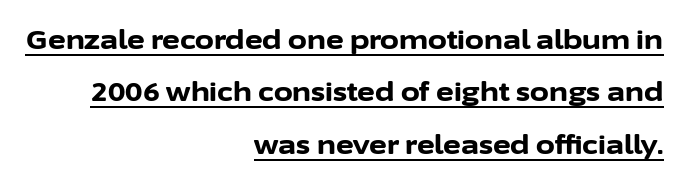
The image shows 27 px bold type, upright; set right-aligned, loose line spacing (1.94x), normal letter spacing, underlined.
